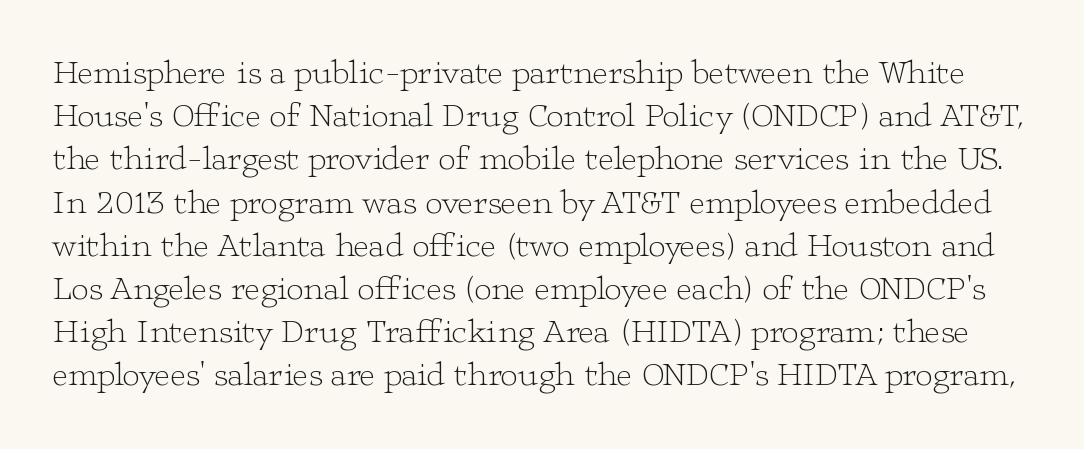
{"serif": "yes", "italic": "no", "bold": "no", "weight": "light", "width": "wide", "stroke_contrast": "low", "x_height": "medium", "monospaced": "no", "underline": "no", "line_spacing": "normal", "line_spacing_ratio": 1.27, "letter_spacing": "normal", "letter_spacing_em": 0.0, "glyph_px": 34}
